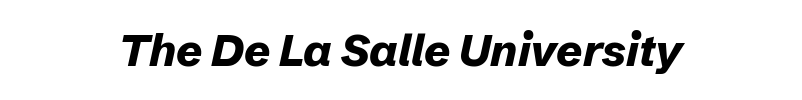
What stands out about the letter spacing? Nothing — it is the standard amount. Compared with a flush-left layout, this one balances lines on the center instead. Is the type slanted? Yes — the strokes lean at a clear angle. Looks like regular typesetting: each glyph gets only the width it needs. The passage shown is not underscored anywhere. Does the weight exceed regular? Yes, all the way to bold.
